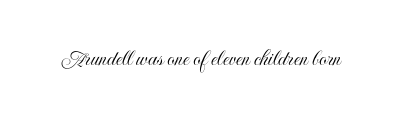
Observe the ordinary spacing: letters are neighbours, not strangers. Underline: absent.
